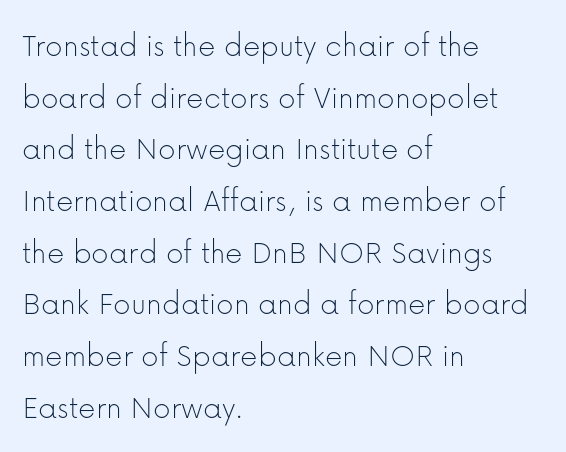
{"serif": "no", "italic": "no", "bold": "no", "weight": "thin", "width": "normal", "stroke_contrast": "low", "x_height": "medium", "monospaced": "no", "underline": "no", "align": "left", "line_spacing": "normal", "line_spacing_ratio": 1.52, "letter_spacing": "normal", "letter_spacing_em": 0.0, "glyph_px": 34}
